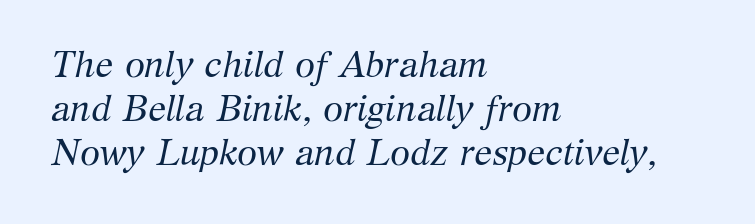
The image shows 36 px regular-weight serif type, italic (leaning right); set left-aligned, line spacing 1.22x, normal letter spacing, not underlined; medium stroke contrast and a medium x-height.
